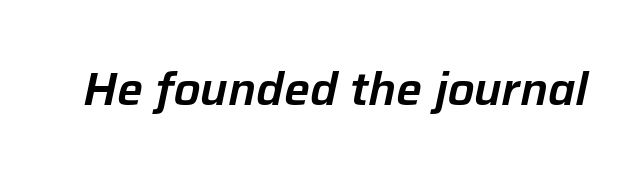
Q: Is the text italic (slanted)? A: Yes, it leans right by about 12 degrees.
Q: Is the text underlined? A: No.
Q: Is the spacing between letters normal or unusually wide? A: Normal.
Q: Width (condensed, normal, or wide)? A: Normal.
Q: Stroke contrast? A: Low.
Q: x-height? A: Medium.
Q: Monospaced? A: No.
